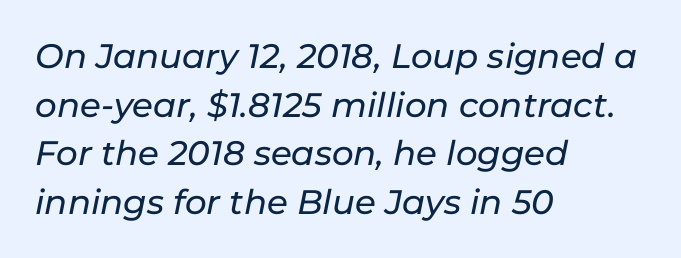
Line starts are locked; line ends wander. Slant detected: the letters are inclined. You could not count columns in this text — the font is proportionally spaced. Words appear dense and cohesive because spacing is normal. The space between consecutive lines is moderate. The space beneath each line is pristine and unruled.
